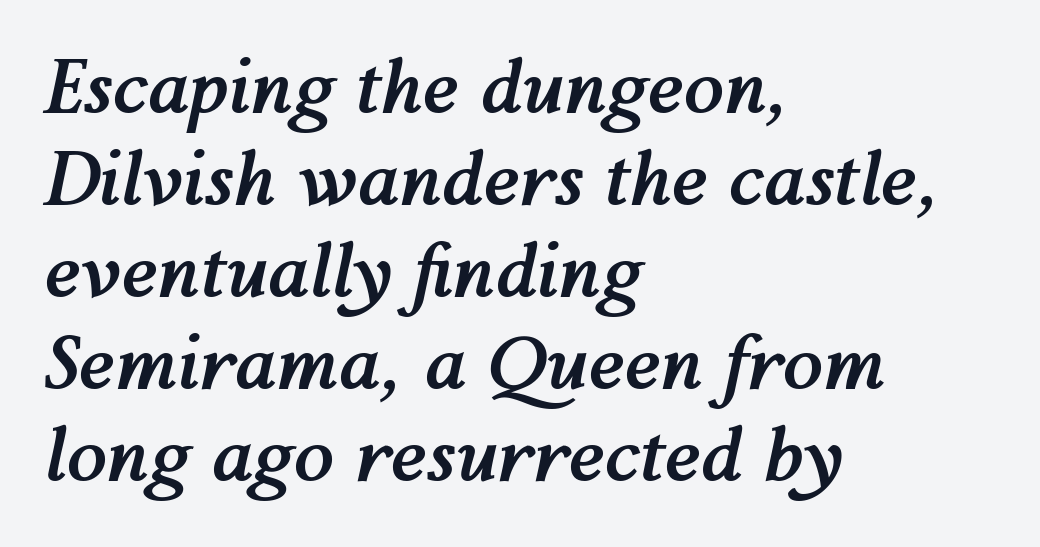
The image shows 73 px semibold type, italic (leaning right); set left-aligned, normal line spacing (1.26x), normal letter spacing, not underlined; medium stroke contrast and a medium x-height.
